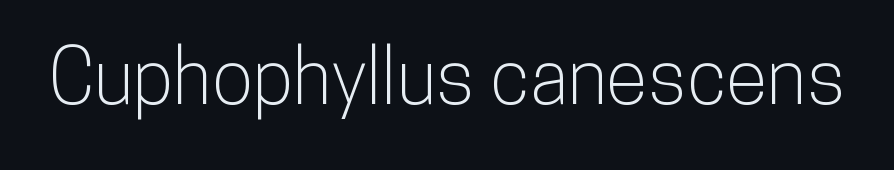
{"serif": "no", "italic": "no", "width": "condensed", "stroke_contrast": "low", "x_height": "medium", "monospaced": "no", "underline": "no", "letter_spacing": "normal", "letter_spacing_em": 0.0, "glyph_px": 76}
